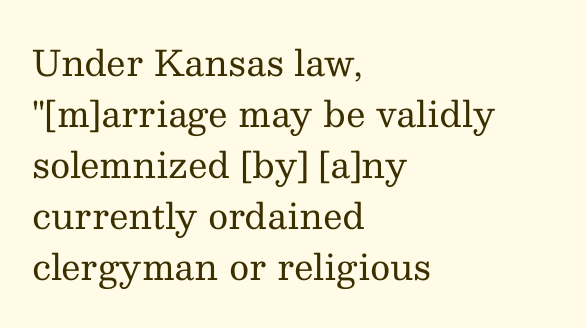
Q: Is the text bold? A: No.
Q: Is the text italic (slanted)? A: No, it is upright.
Q: Is the typeface a serif or a sans-serif typeface? A: Serif.
Q: Is the text underlined? A: No.
Q: How is the paragraph aligned? A: Left-aligned.
Q: Is the spacing between letters normal or unusually wide? A: Normal.
Q: Is the spacing between lines tight, normal or loose? A: Normal.
Q: Width (condensed, normal, or wide)? A: Normal.
Q: Stroke contrast? A: Medium.
Q: x-height? A: Medium.
Q: Monospaced? A: No.
